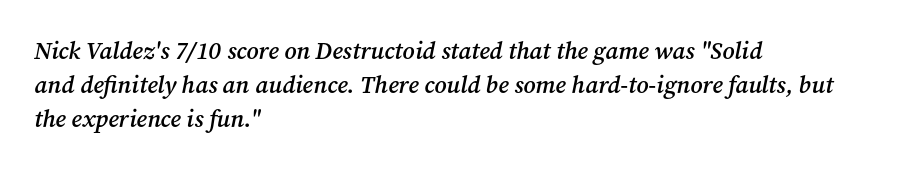
Q: Is the text bold? A: Semi-bold.
Q: Is the text italic (slanted)? A: Yes, it leans right by about 12 degrees.
Q: Is the text underlined? A: No.
Q: How is the paragraph aligned? A: Left-aligned.
Q: Is the spacing between letters normal or unusually wide? A: Normal.
Q: Is the spacing between lines tight, normal or loose? A: Normal.
